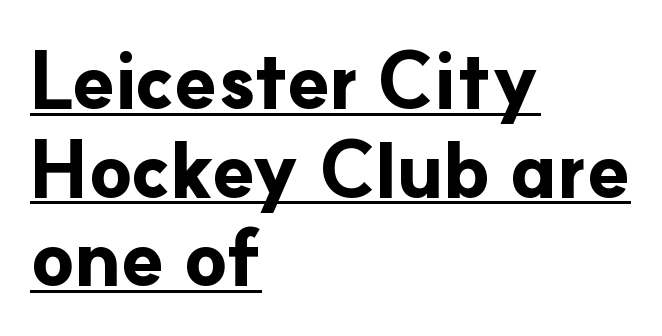
{"serif": "no", "italic": "no", "bold": "yes", "weight": "bold", "width": "normal", "stroke_contrast": "low", "x_height": "small", "monospaced": "no", "underline": "yes", "align": "left", "line_spacing": "tight", "line_spacing_ratio": 1.15, "letter_spacing": "normal", "letter_spacing_em": 0.0, "glyph_px": 77}
